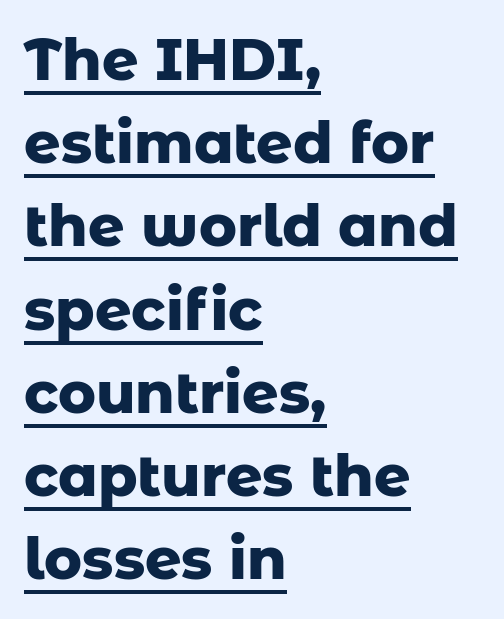
{"serif": "no", "italic": "no", "bold": "yes", "weight": "heavy", "width": "normal", "stroke_contrast": "low", "x_height": "medium", "monospaced": "no", "underline": "yes", "align": "left", "line_spacing": "normal", "line_spacing_ratio": 1.46, "letter_spacing": "normal", "letter_spacing_em": 0.0, "glyph_px": 57}
